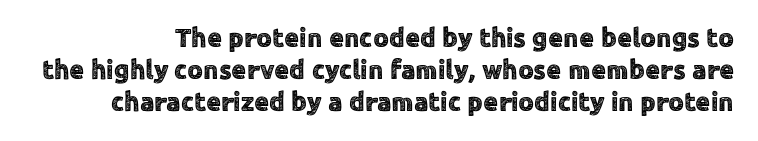
Q: Is the text italic (slanted)? A: No, it is upright.
Q: Is the text underlined? A: No.
Q: Is the spacing between letters normal or unusually wide? A: Normal.
